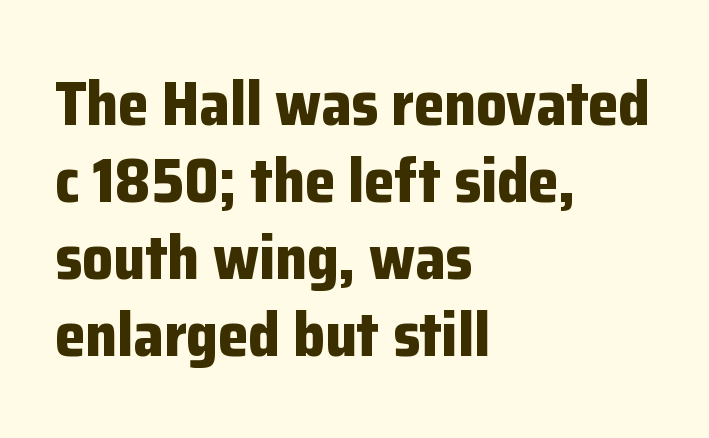
The image shows 61 px bold sans-serif type, upright; set left-aligned, normal line spacing (1.26x), normal letter spacing, not underlined; low stroke contrast and a medium x-height.
